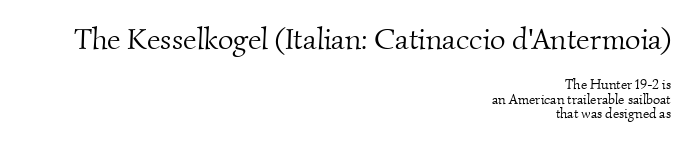
Q: Is the text bold? A: No.
Q: Is the typeface a serif or a sans-serif typeface? A: Serif.
Q: Is the text underlined? A: No.
Q: How is the paragraph aligned? A: Right-aligned.
Q: Is the spacing between letters normal or unusually wide? A: Normal.
Q: Is the spacing between lines tight, normal or loose? A: Tight.
Q: Which block of text is set in a larger size, the first (top) or the second (bottom)? A: The first (top) one.
Q: Width (condensed, normal, or wide)? A: Normal.
Q: Stroke contrast? A: Medium.
Q: x-height? A: Small.
Q: Monospaced? A: No.
